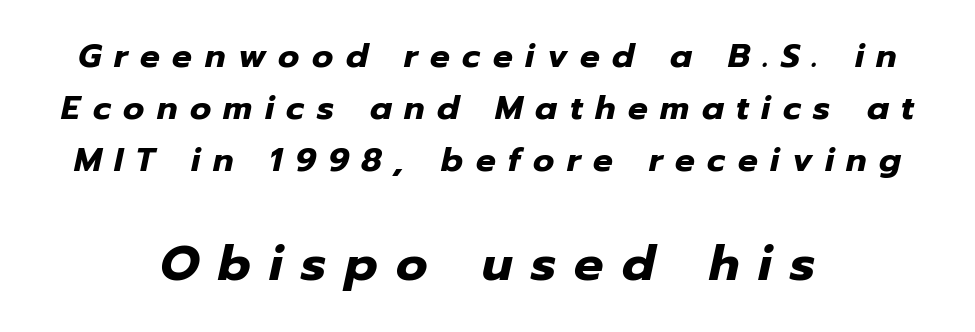
Every row of glyphs is offset so its center matches the block's center. Varying glyph widths throughout — classic text-font behaviour. The specimen omits any rule beneath the text block's lines. Is the type slanted? Yes — the strokes lean at a clear angle.
